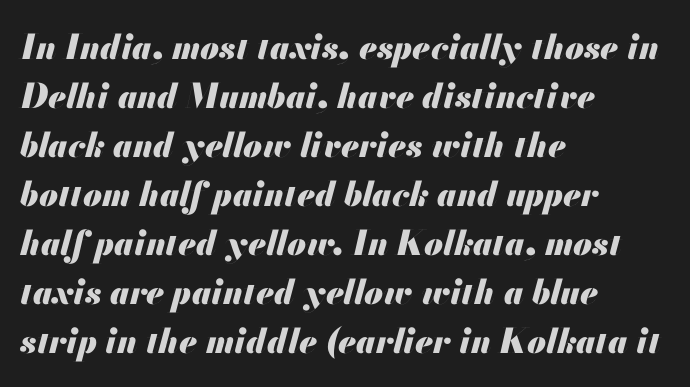
The image shows 34 px heavy type, italic (leaning right); set left-aligned, normal line spacing (1.44x), normal letter spacing, not underlined; medium stroke contrast and a small x-height.
